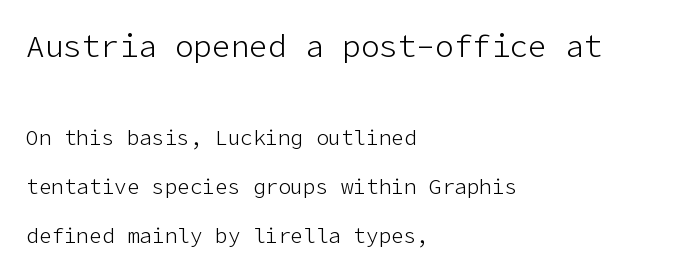
Left-aligned paragraph, ragged on the right. If you squint, the top block still reads clearly — it's the larger of the two. The type family on display is of the sans-serif kind. Each word holds together tightly as a unit, with standard inter-letter gaps. Descenders are the only things crossing below the line. This is the regular roman posture of the typeface.
